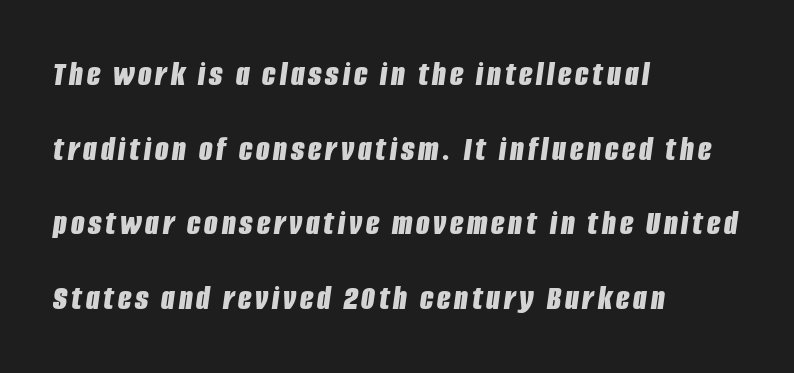
{"italic": "yes", "lean": "right", "slant_degrees": 8, "bold": "yes", "weight": "bold", "width": "condensed", "stroke_contrast": "low", "x_height": "large", "monospaced": "no", "underline": "no", "align": "left", "line_spacing": "loose", "line_spacing_ratio": 2.13, "glyph_px": 35}
